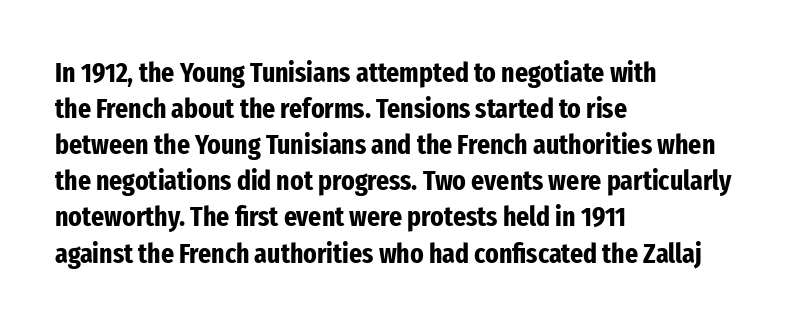
The image shows 28 px bold, condensed sans-serif type, upright; set left-aligned, normal line spacing (1.29x), normal letter spacing, not underlined; low stroke contrast and a medium x-height.
